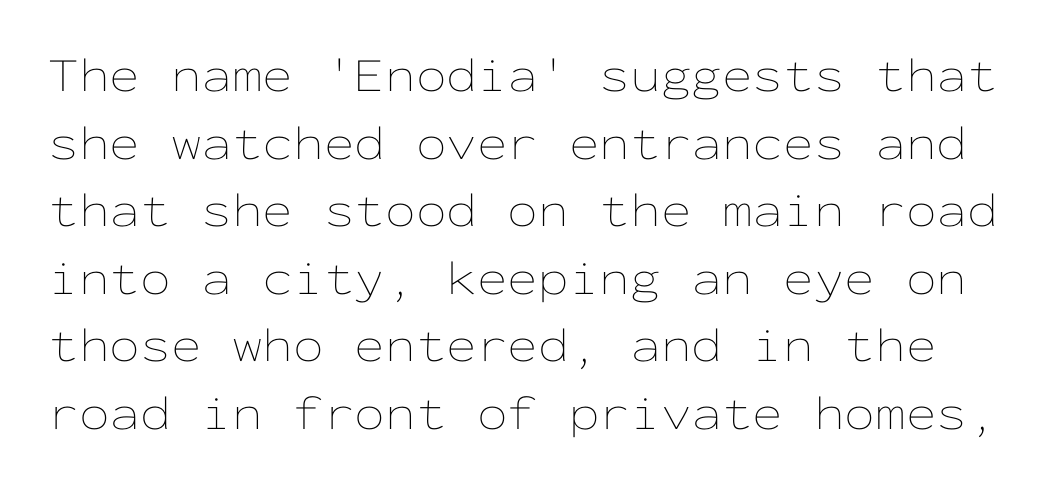
Q: Is the text bold? A: No.
Q: Is the text italic (slanted)? A: No, it is upright.
Q: Is the text underlined? A: No.
Q: Is the spacing between letters normal or unusually wide? A: Normal.
Q: Is the spacing between lines tight, normal or loose? A: Normal.
Q: Width (condensed, normal, or wide)? A: Wide.
Q: Stroke contrast? A: Low.
Q: x-height? A: Medium.
Q: Monospaced? A: Yes.
